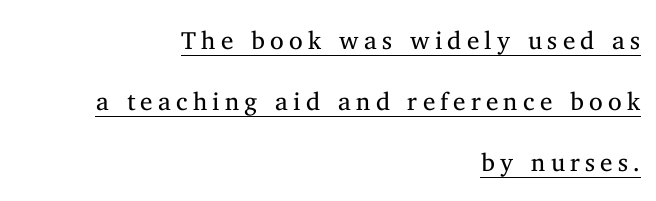
{"italic": "no", "bold": "no", "underline": "yes", "align": "right", "line_spacing": "loose", "line_spacing_ratio": 2.45, "letter_spacing": "wide", "letter_spacing_em": 0.21, "glyph_px": 25}
